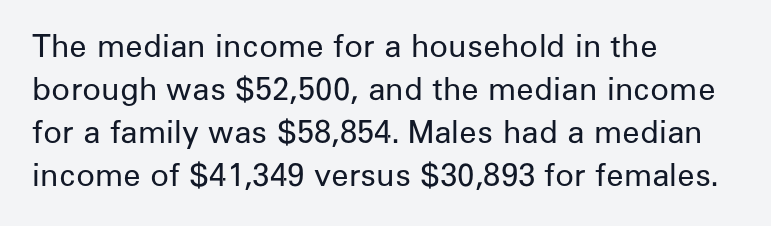
The image shows 31 px regular-weight sans-serif type, upright; set left-aligned, normal line spacing (1.39x), normal letter spacing, not underlined; low stroke contrast and a medium x-height.
